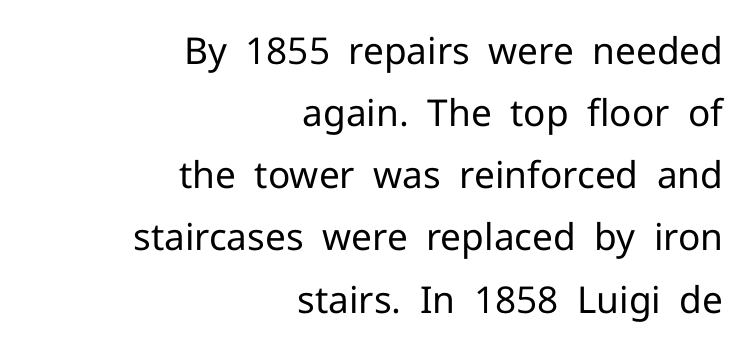
The image shows 37 px regular-weight sans-serif type, upright; set right-aligned, normal line spacing (1.68x), normal letter spacing, not underlined; low stroke contrast and a medium x-height.
